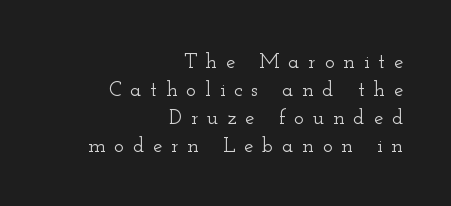
Descenders hang freely into open space. Normally led — the rows are evenly, conventionally spaced. Alignment: flush right. Style check: upright.
